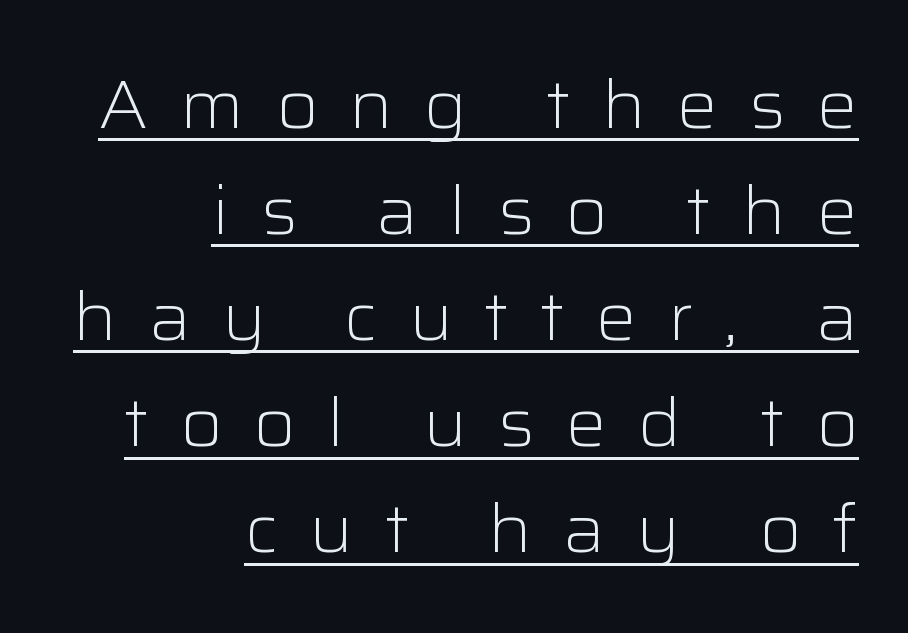
The image shows 68 px light sans-serif type, upright; set right-aligned, normal line spacing (1.56x), unusually wide letter spacing (+0.46 em), underlined; low stroke contrast and a medium x-height.
